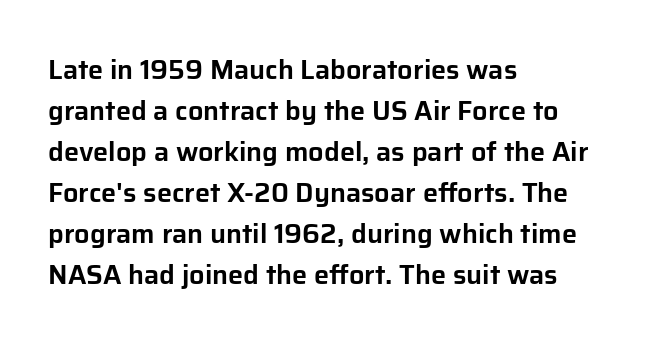
{"italic": "no", "underline": "no", "align": "left", "line_spacing": "normal", "line_spacing_ratio": 1.52, "letter_spacing": "normal", "letter_spacing_em": 0.0, "glyph_px": 27}
